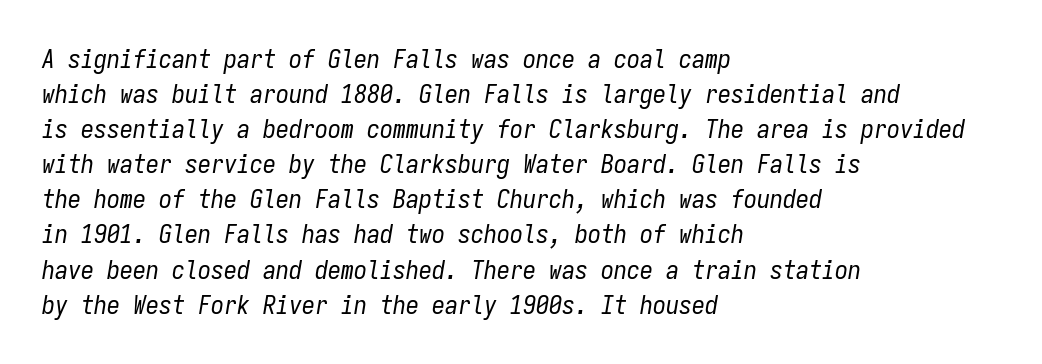
Q: Is the text bold? A: No.
Q: Is the text italic (slanted)? A: Yes, it leans right by about 9 degrees.
Q: Is the text underlined? A: No.
Q: How is the paragraph aligned? A: Left-aligned.
Q: Is the spacing between letters normal or unusually wide? A: Normal.
Q: Is the spacing between lines tight, normal or loose? A: Normal.
